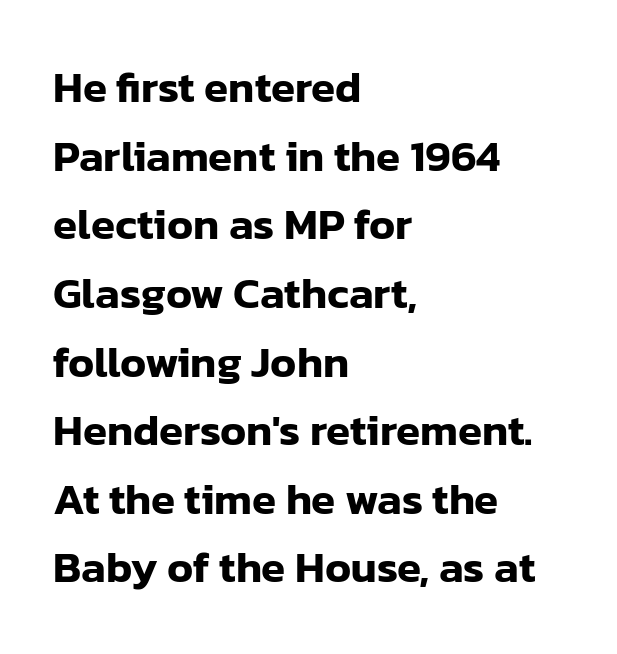
Nope, no serifs anywhere on these letters. The letters sit at their default tracking, neither squeezed nor spread. Rendered with straight, roman letterforms. The foot of each line stays bare and open.
